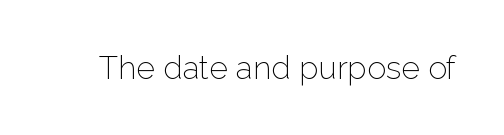
{"serif": "no", "italic": "no", "bold": "no", "weight": "light", "width": "normal", "stroke_contrast": "low", "x_height": "medium", "monospaced": "no", "underline": "no", "letter_spacing": "normal", "letter_spacing_em": 0.0, "glyph_px": 32}
